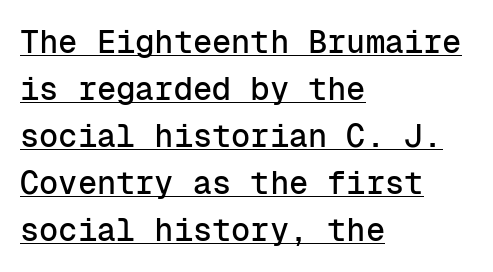
The image shows 32 px sans-serif type, upright, monospaced; set left-aligned, normal line spacing (1.47x), normal letter spacing, underlined; low stroke contrast and a medium x-height.
